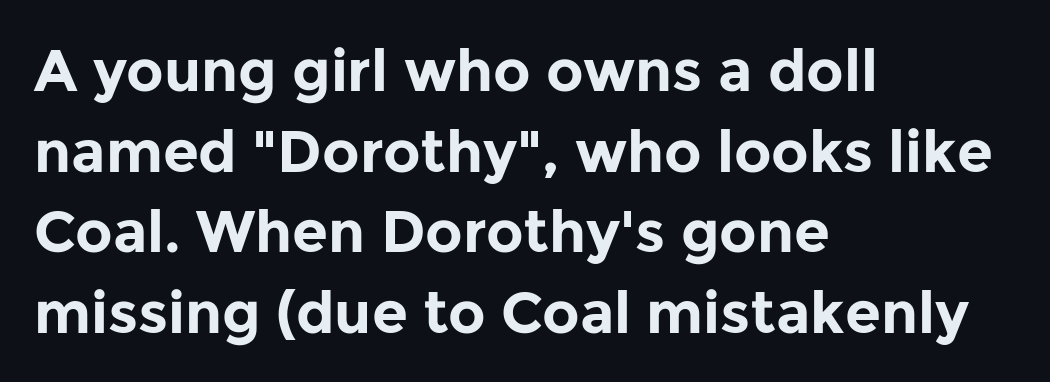
In terms of letterform style, serifs are entirely absent. Summary of vertical rhythm: regular, with standard interline spacing. Designer's note — italics off, roman on. Short note: letters normally spaced. Has an underline been added? It has not.
